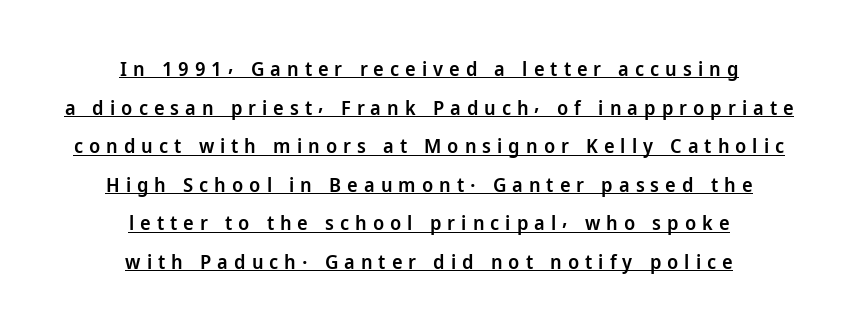
The image shows 20 px text type, upright; set centered, loose line spacing (1.93x), unusually wide letter spacing (+0.3 em), underlined.
